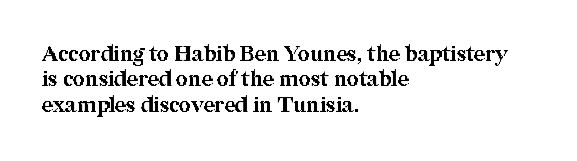
Q: Is the text bold? A: Yes.
Q: Is the text italic (slanted)? A: No, it is upright.
Q: Is the text underlined? A: No.
Q: How is the paragraph aligned? A: Left-aligned.
Q: Is the spacing between letters normal or unusually wide? A: Normal.
